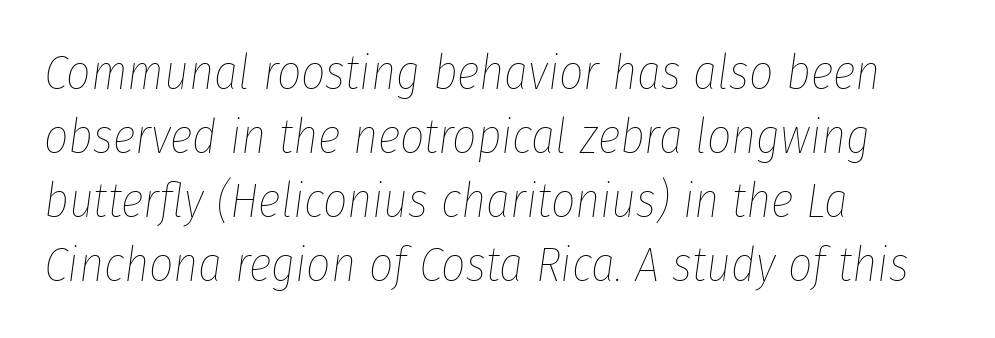
Q: Is the text bold? A: No.
Q: Is the text italic (slanted)? A: Yes, it leans right by about 8 degrees.
Q: Is the text underlined? A: No.
Q: How is the paragraph aligned? A: Left-aligned.
Q: Is the spacing between letters normal or unusually wide? A: Normal.
Q: Is the spacing between lines tight, normal or loose? A: Normal.
Q: Width (condensed, normal, or wide)? A: Condensed.
Q: Stroke contrast? A: Low.
Q: x-height? A: Medium.
Q: Monospaced? A: No.
